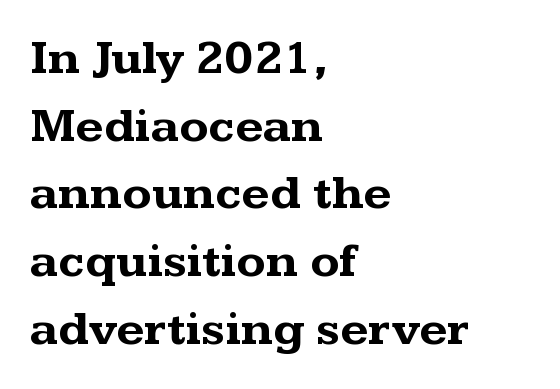
The image shows 48 px bold, wide serif type, upright; set left-aligned, normal line spacing (1.41x), normal letter spacing, not underlined; medium stroke contrast and a medium x-height.
